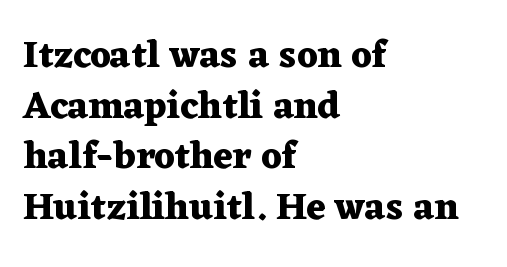
Proportional: the letters do not fall into vertical columns. This rendering leaves character spacing at its baseline value. Line beginnings align vertically; line endings do not. Just letters on the line, the space beneath them empty.
